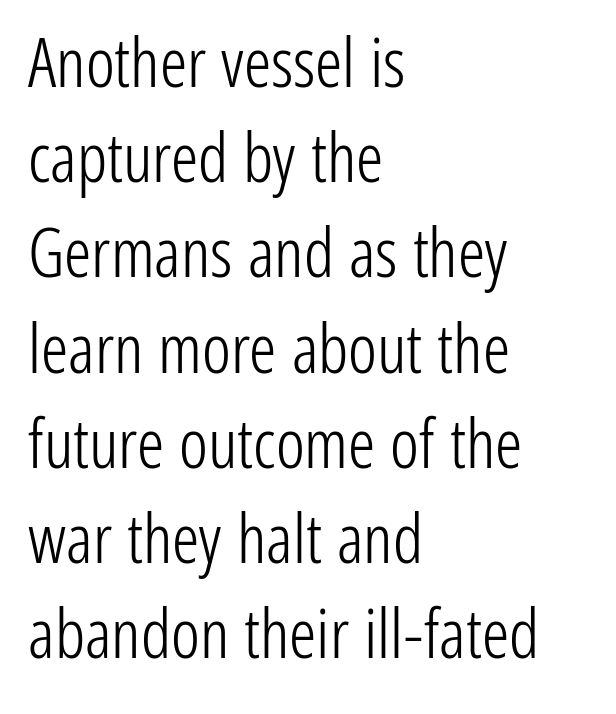
The paragraph has a hard left edge and a soft right edge. Character widths vary here, with narrow letters taking less room than wide ones. Each word holds together tightly as a unit, with standard inter-letter gaps. Line spacing here is normal. When letters stand straight like this, we call the style roman or upright. No word sits above an underline.
